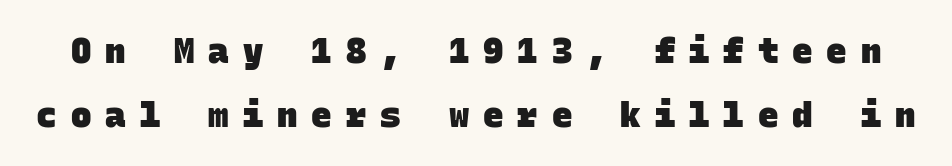
Compared with an ordinary text face, these strokes are far heavier — a full bold. The rendering uses typewriter-style spacing with identical character cells. Plain, unruled lines of type. The rendering inserts visible extra space after every character. The characters display no serif detailing; their extremities are plain.
